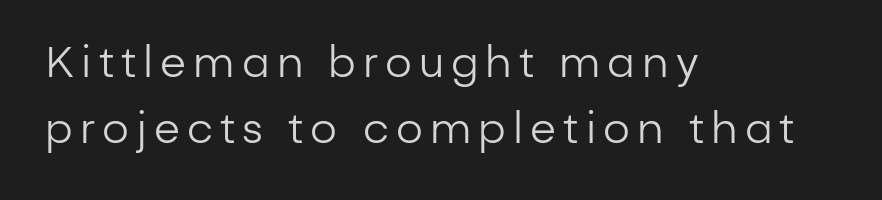
Q: Is the text bold? A: No.
Q: Is the text italic (slanted)? A: No, it is upright.
Q: Is the typeface a serif or a sans-serif typeface? A: Sans-serif.
Q: Is the text underlined? A: No.
Q: How is the paragraph aligned? A: Left-aligned.
Q: Is the spacing between lines tight, normal or loose? A: Normal.
Q: Width (condensed, normal, or wide)? A: Normal.
Q: Stroke contrast? A: Low.
Q: x-height? A: Medium.
Q: Monospaced? A: No.
